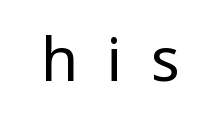
{"serif": "no", "italic": "no", "bold": "no", "weight": "regular", "width": "condensed", "stroke_contrast": "low", "x_height": "large", "monospaced": "no", "underline": "no", "letter_spacing": "wide", "letter_spacing_em": 0.48, "glyph_px": 60}
